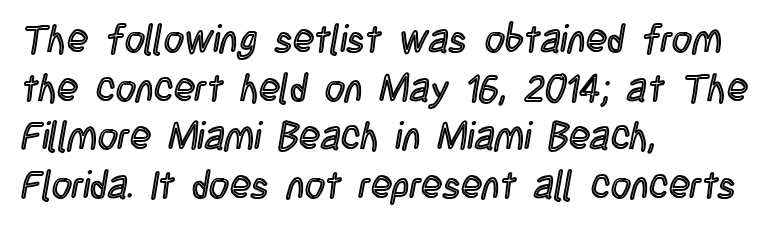
The image shows 39 px condensed type; set left-aligned, normal line spacing (1.25x), normal letter spacing, not underlined; a large x-height.
